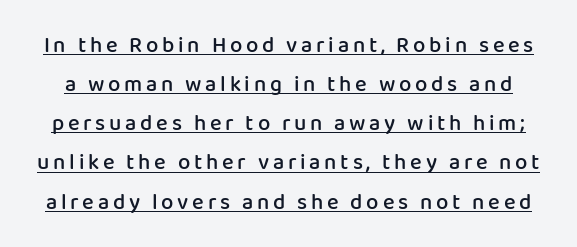
The image shows 22 px text type, upright; set line spacing 1.78x, underlined.
